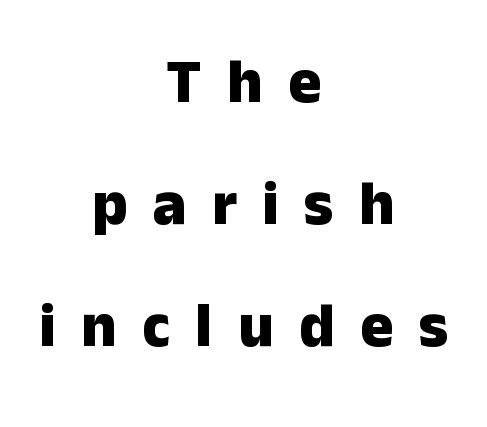
The image shows 62 px heavy sans-serif type, upright; set centered, loose line spacing (1.97x), unusually wide letter spacing (+0.41 em), not underlined; low stroke contrast and a medium x-height.
